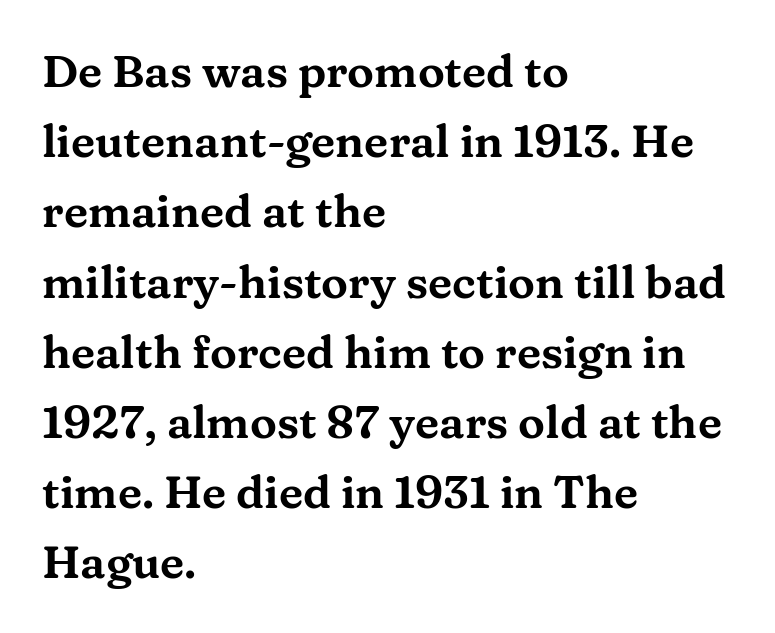
Stroke terminals: seriffed. Do the characters align in a grid? No, the font is proportional. Plain, unruled lines of type. Look at the tracking — it's just the regular setting, nothing added. Is there any slant? The stems are plumb. Notice how the passage keeps a crisp vertical edge on the left only.
